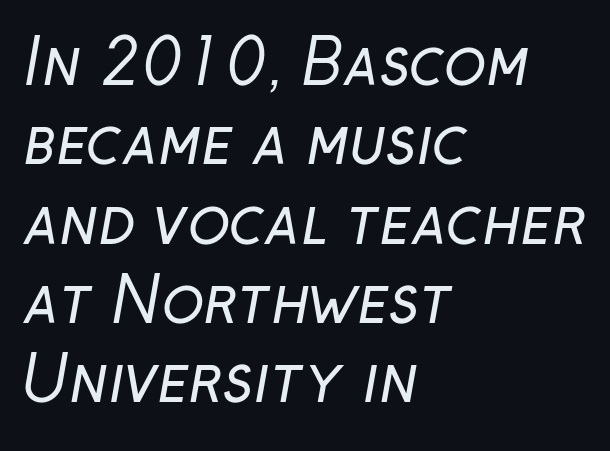
{"serif": "no", "bold": "no", "weight": "regular", "width": "normal", "stroke_contrast": "low", "x_height": "medium", "monospaced": "no", "underline": "no", "align": "left", "line_spacing": "normal", "line_spacing_ratio": 1.28, "letter_spacing": "normal", "letter_spacing_em": 0.0, "glyph_px": 62}
